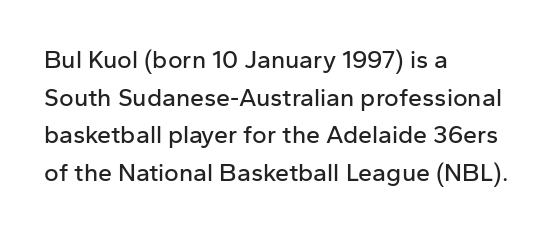
Descender tails drop into unmarked territory. If you drew a ruler down the left edge, every line would touch it. Nope, not italic — everything's standing straight. Successive baselines arrive at the customary interval. Tracking value appears to be zero — textbook default spacing.
